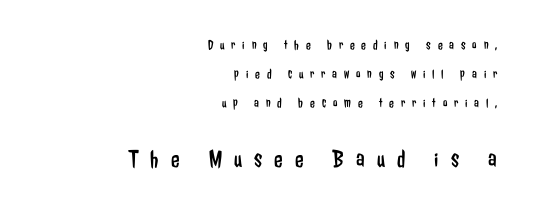
Q: Is the text bold? A: No.
Q: Is the text italic (slanted)? A: No, it is upright.
Q: Is the text underlined? A: No.
Q: How is the paragraph aligned? A: Right-aligned.
Q: Is the spacing between letters normal or unusually wide? A: Unusually wide.
Q: Is the spacing between lines tight, normal or loose? A: Loose.
Q: Which block of text is set in a larger size, the first (top) or the second (bottom)? A: The second (bottom) one.
